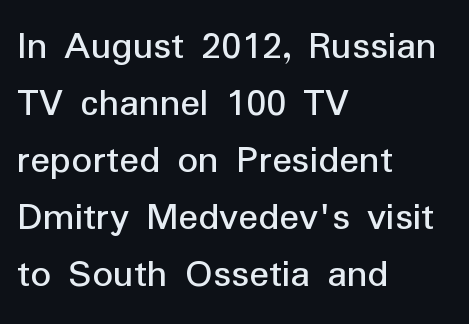
The space directly below the letters is spotless. Tracking here is standard; glyphs follow each other at the usual distance. Style check: upright. The text was rendered using a sans face with plain stroke endings. The face used here is proportionally spaced, like ordinary book or web type.
